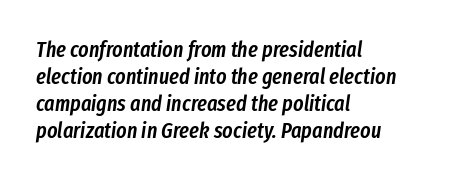
{"italic": "yes", "lean": "right", "slant_degrees": 8, "bold": "semi", "underline": "no", "align": "left", "line_spacing_ratio": 1.22, "letter_spacing": "normal", "letter_spacing_em": 0.0, "glyph_px": 22}
